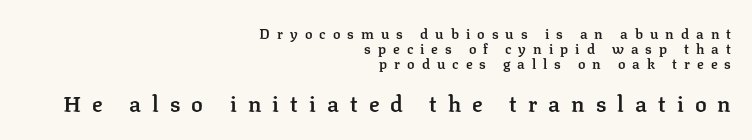
{"italic": "no", "bold": "semi", "underline": "no", "align": "right", "line_spacing": "tight", "line_spacing_ratio": 1.08, "letter_spacing": "wide", "letter_spacing_em": 0.5, "larger_block": "second", "size_ratio": 1.57, "glyph_px": 22}
